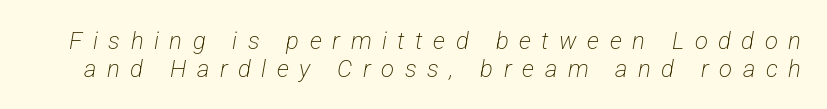
Q: Is the text bold? A: No.
Q: Is the text underlined? A: No.
Q: Is the spacing between letters normal or unusually wide? A: Unusually wide.
Q: Is the spacing between lines tight, normal or loose? A: Tight.
